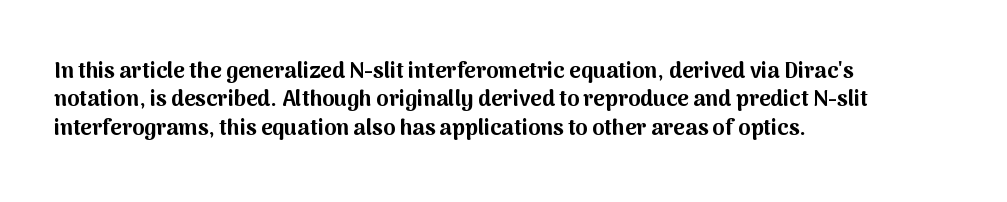
This is the regular roman posture of the typeface. The lines in this sample share a left origin and differ only in where they stop. Standard letterfit; no display-style spreading of the glyphs. Heavy-handed strokes throughout: this text is bold. The space directly below the letters is spotless.
